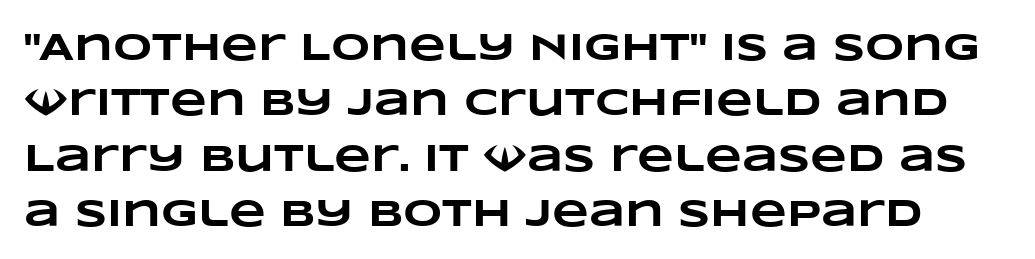
Q: Is the text bold? A: Yes.
Q: Is the text underlined? A: No.
Q: Is the spacing between letters normal or unusually wide? A: Normal.
Q: Is the spacing between lines tight, normal or loose? A: Normal.
Q: Width (condensed, normal, or wide)? A: Wide.
Q: Stroke contrast? A: Low.
Q: x-height? A: Large.
Q: Monospaced? A: No.
